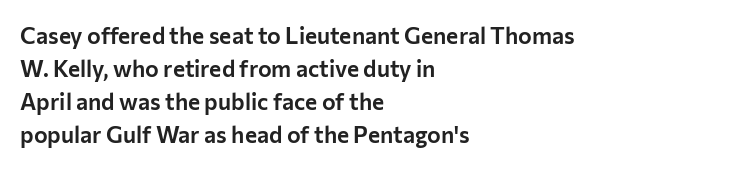
{"italic": "no", "underline": "no", "align": "left", "line_spacing": "normal", "line_spacing_ratio": 1.44, "letter_spacing": "normal", "letter_spacing_em": 0.0, "glyph_px": 23}
